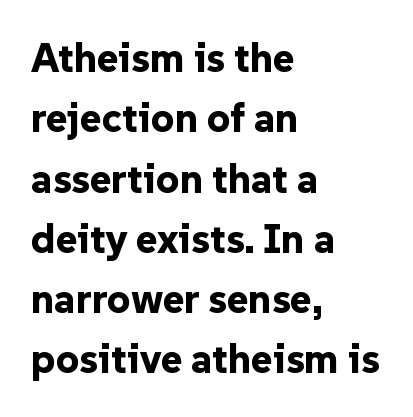
This sample uses plain, unmodified letter spacing. Heft: maximum for text — a bold. One-word summary of the alignment: left. You can tell from the bare stems that sans-serif type was used. This is the regular roman posture of the typeface.
